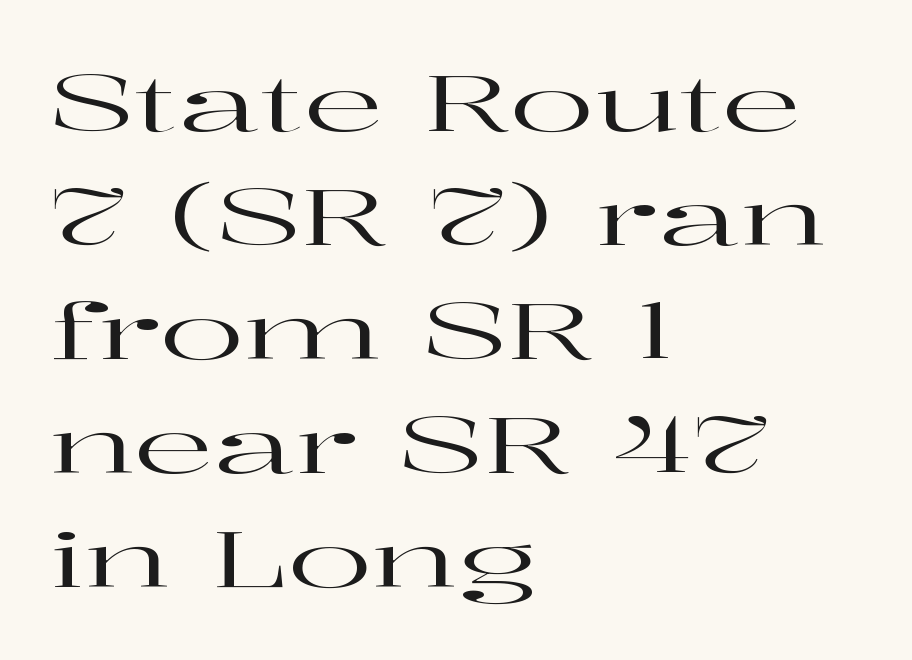
The image shows 78 px wide serif type, upright; set left-aligned, normal line spacing (1.46x), normal letter spacing, not underlined; high stroke contrast and a medium x-height.
